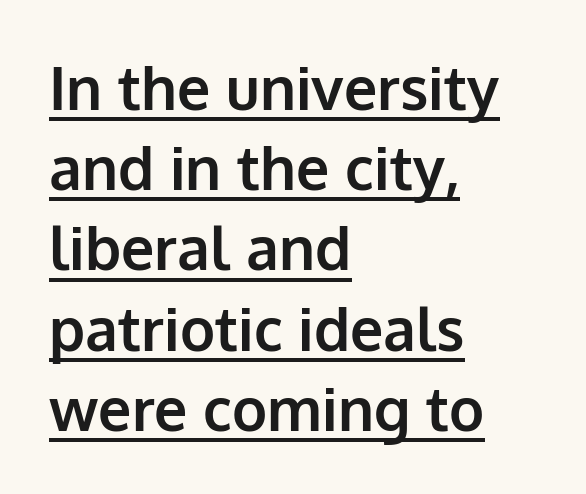
The image shows 59 px bold sans-serif type, upright; set left-aligned, normal line spacing (1.36x), normal letter spacing, underlined; low stroke contrast and a medium x-height.
